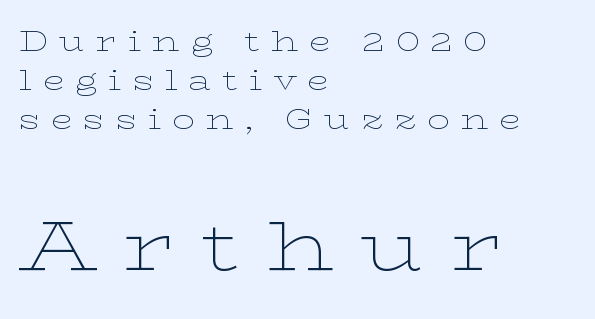
{"serif": "yes", "italic": "no", "bold": "no", "weight": "thin", "width": "wide", "stroke_contrast": "low", "x_height": "medium", "monospaced": "no", "underline": "no", "align": "left", "line_spacing": "normal", "line_spacing_ratio": 1.4, "letter_spacing": "wide", "letter_spacing_em": 0.39, "larger_block": "second", "size_ratio": 2.46, "glyph_px": 69}
